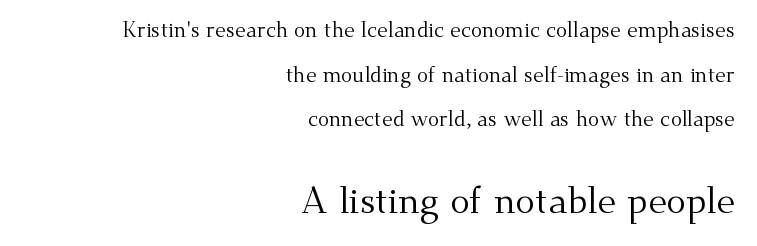
{"serif": "yes", "italic": "no", "bold": "no", "weight": "regular", "width": "normal", "stroke_contrast": "medium", "x_height": "small", "monospaced": "no", "underline": "no", "align": "right", "line_spacing": "loose", "line_spacing_ratio": 2.13, "letter_spacing": "normal", "letter_spacing_em": 0.0, "larger_block": "second", "size_ratio": 1.76, "glyph_px": 37}
